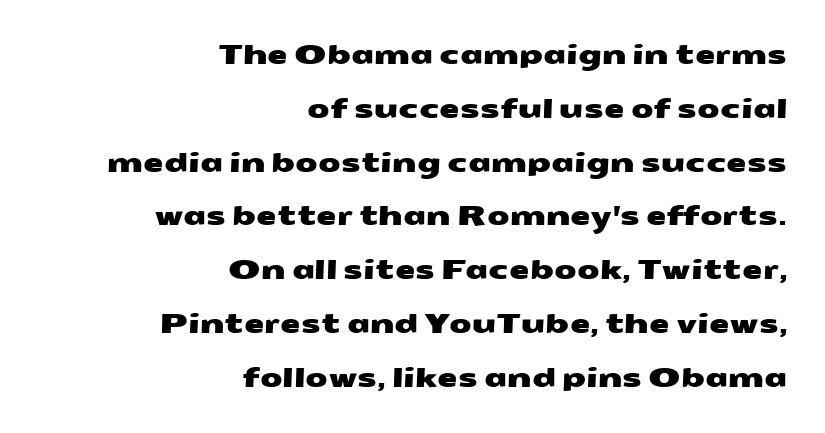
Rule under the text: the space is simply empty. Regarding leading, the lines here are spaced well apart. Between one letter and the next there's only the usual sliver of space. These lines are set flush right with a ragged left edge.
